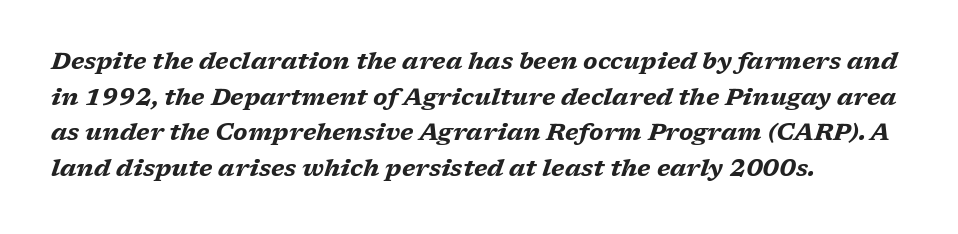
{"italic": "yes", "lean": "right", "slant_degrees": 17, "bold": "yes", "underline": "no", "align": "left", "line_spacing": "normal", "line_spacing_ratio": 1.48, "letter_spacing": "normal", "letter_spacing_em": 0.0, "glyph_px": 24}
